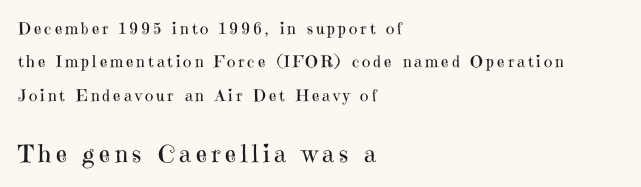
{"italic": "no", "bold": "no", "underline": "no", "align": "left", "line_spacing": "loose", "line_spacing_ratio": 2.09, "larger_block": "second", "size_ratio": 1.5, "glyph_px": 24}
